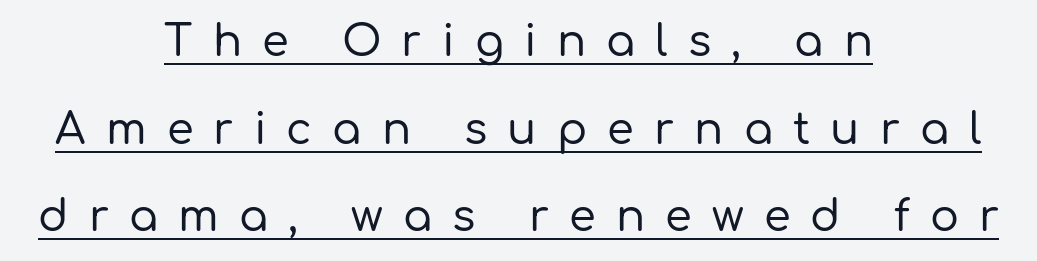
{"serif": "no", "italic": "no", "width": "normal", "stroke_contrast": "low", "x_height": "medium", "monospaced": "no", "underline": "yes", "align": "center", "line_spacing": "loose", "line_spacing_ratio": 2.04, "letter_spacing": "wide", "letter_spacing_em": 0.47, "glyph_px": 43}
